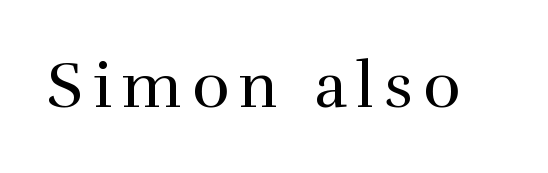
These lines are rendered in a variable-pitch font. Each row of text sits above clean, open space. These glyphs show unthickened strokes, regular width or finer. The rendering shows small feet on the letterforms — a serif design. Every character sits straight up, as roman type does.
